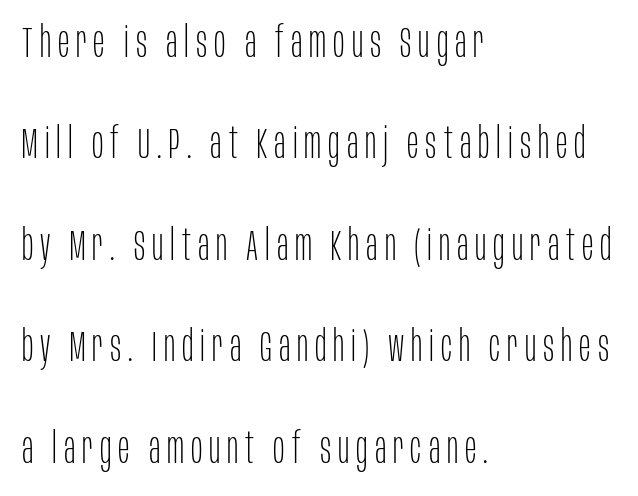
One-word summary of the alignment: left. The passage shown is typeset with a sans-serif family. Students, observe: this is what heavily led, spacious text looks like. The rendering uses natural spacing where letterforms have individual widths. Beneath every word, the page is bare.
